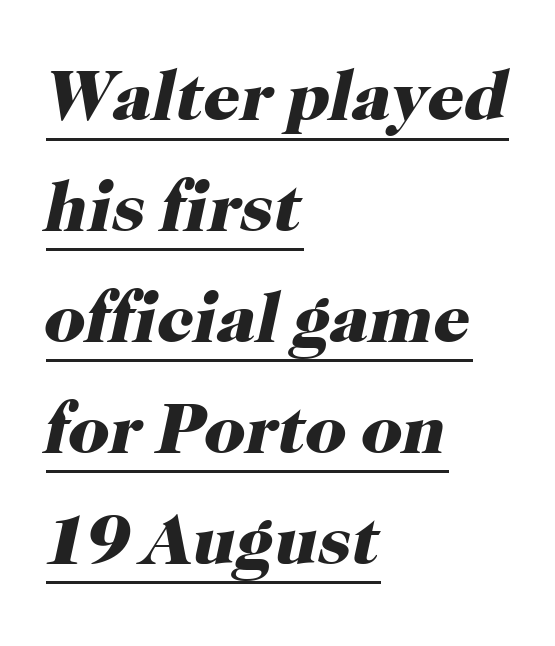
The image shows 72 px heavy serif type, italic (leaning right); set left-aligned, normal line spacing (1.54x), normal letter spacing, underlined; high stroke contrast and a medium x-height.
